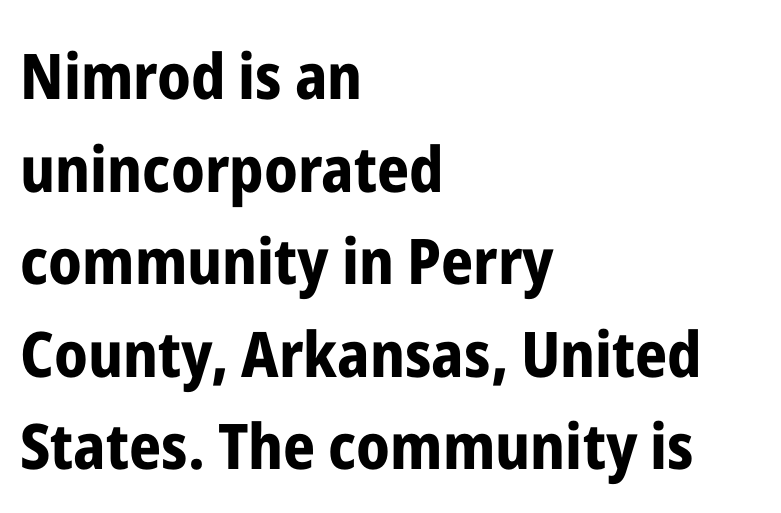
{"serif": "no", "italic": "no", "bold": "yes", "weight": "bold", "width": "condensed", "stroke_contrast": "low", "x_height": "medium", "monospaced": "no", "underline": "no", "align": "left", "line_spacing": "normal", "line_spacing_ratio": 1.47, "letter_spacing": "normal", "letter_spacing_em": 0.0, "glyph_px": 63}
